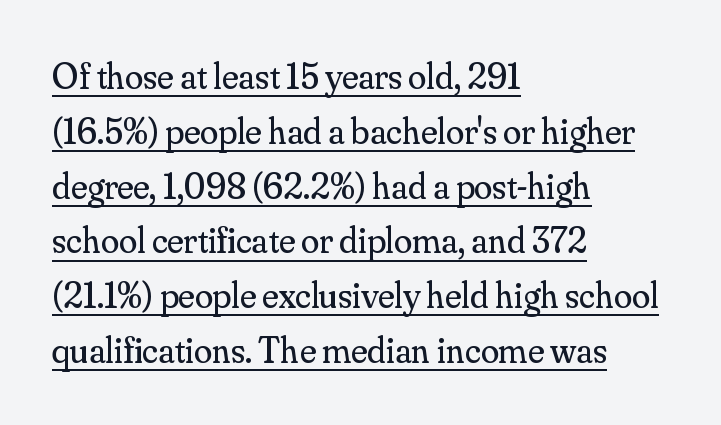
The image shows 37 px regular-weight serif type, upright; set left-aligned, normal line spacing (1.48x), normal letter spacing, underlined; medium stroke contrast and a small x-height.
